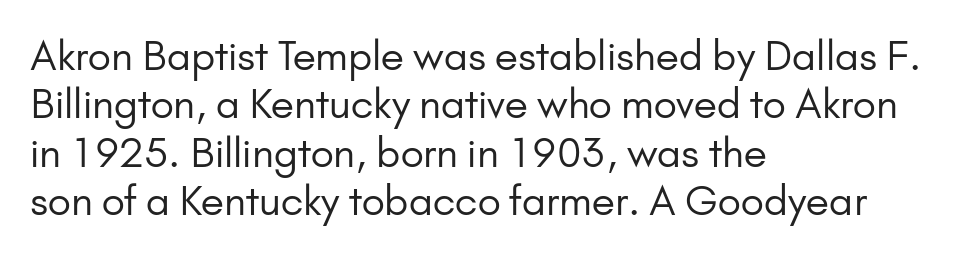
Q: Is the text bold? A: No.
Q: Is the text italic (slanted)? A: No, it is upright.
Q: Is the typeface a serif or a sans-serif typeface? A: Sans-serif.
Q: Is the text underlined? A: No.
Q: How is the paragraph aligned? A: Left-aligned.
Q: Is the spacing between letters normal or unusually wide? A: Normal.
Q: Width (condensed, normal, or wide)? A: Normal.
Q: Stroke contrast? A: Low.
Q: x-height? A: Small.
Q: Monospaced? A: No.
